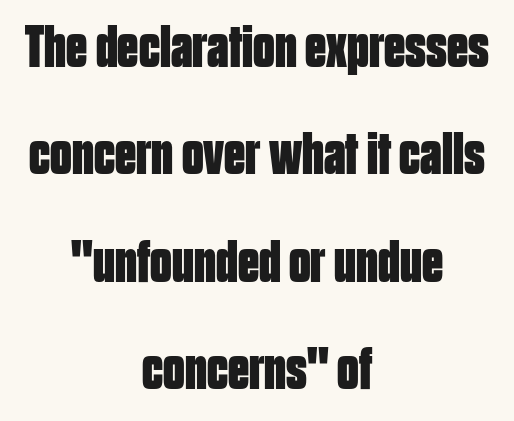
The image shows 60 px bold, condensed sans-serif type, upright; set centered, line spacing 1.79x, normal letter spacing, not underlined; low stroke contrast and a large x-height.
